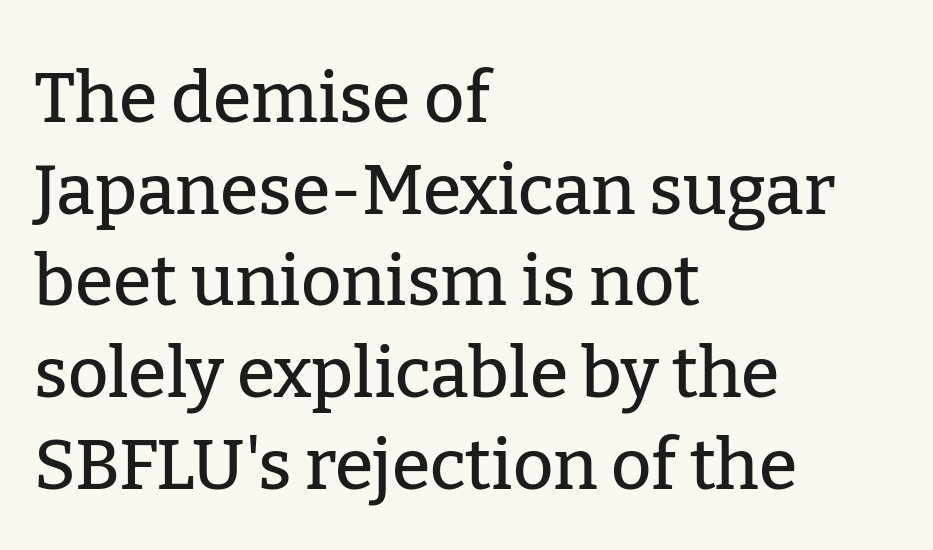
{"serif": "yes", "italic": "no", "width": "normal", "stroke_contrast": "low", "x_height": "medium", "monospaced": "no", "underline": "no", "align": "left", "line_spacing": "normal", "line_spacing_ratio": 1.31, "letter_spacing": "normal", "letter_spacing_em": 0.0, "glyph_px": 70}
